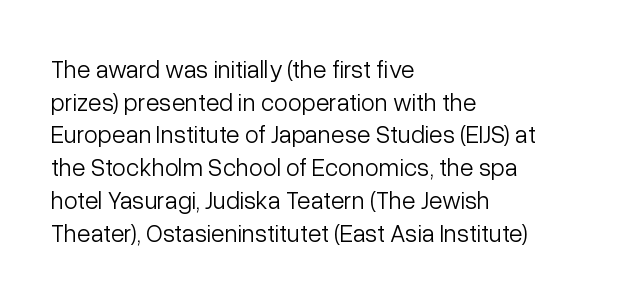
The image shows 25 px text type, upright; set left-aligned, normal line spacing (1.31x), normal letter spacing, not underlined.
